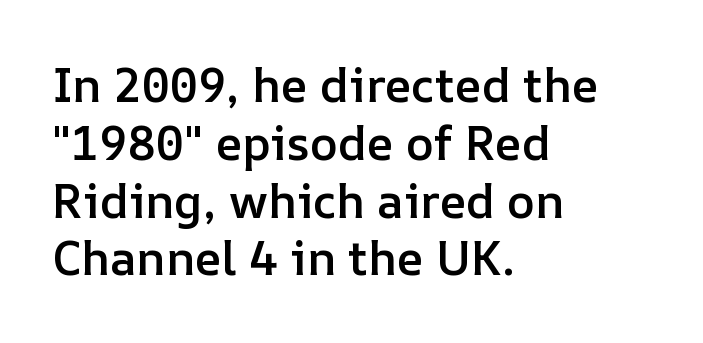
{"italic": "no", "bold": "semi", "weight": "semibold", "width": "normal", "stroke_contrast": "low", "x_height": "medium", "monospaced": "no", "underline": "no", "align": "left", "line_spacing_ratio": 1.23, "letter_spacing": "normal", "letter_spacing_em": 0.0, "glyph_px": 47}
